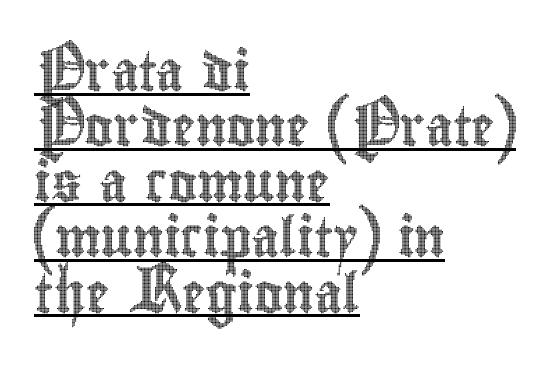
Q: Is the text italic (slanted)? A: No, it is upright.
Q: Is the text underlined? A: Yes.
Q: How is the paragraph aligned? A: Left-aligned.
Q: Is the spacing between letters normal or unusually wide? A: Normal.
Q: Is the spacing between lines tight, normal or loose? A: Normal.
Q: Width (condensed, normal, or wide)? A: Condensed.
Q: x-height? A: Small.
Q: Monospaced? A: No.
